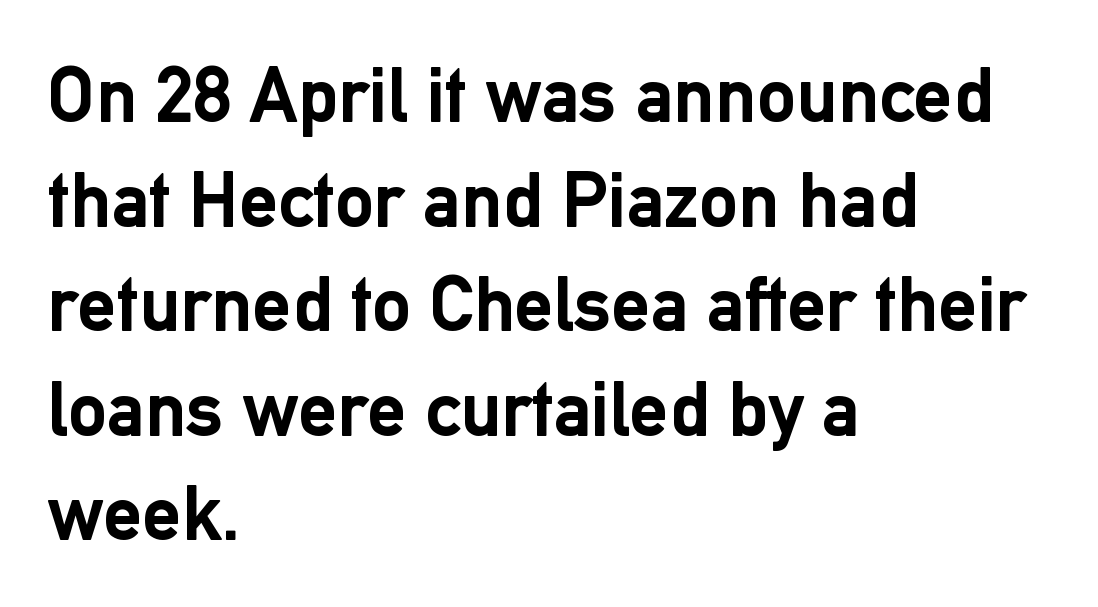
{"serif": "no", "italic": "no", "bold": "yes", "weight": "semibold", "width": "normal", "stroke_contrast": "low", "x_height": "medium", "monospaced": "no", "underline": "no", "align": "left", "line_spacing": "normal", "line_spacing_ratio": 1.34, "letter_spacing": "normal", "letter_spacing_em": 0.0, "glyph_px": 78}
